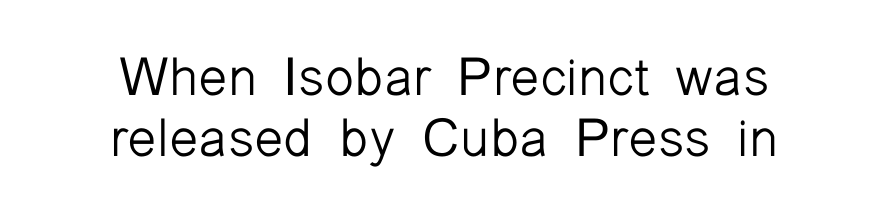
The image shows 53 px light sans-serif type, upright; set tight line spacing (1.15x), normal letter spacing, not underlined; low stroke contrast and a medium x-height.
